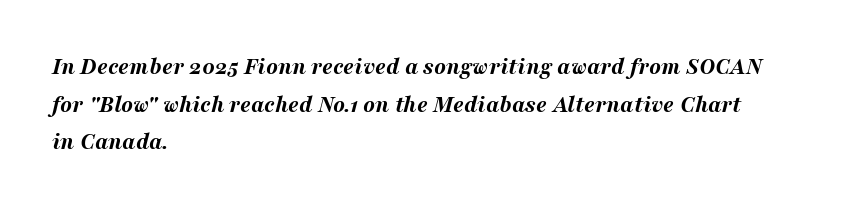
Q: Is the text bold? A: Yes.
Q: Is the text italic (slanted)? A: Yes, it leans right by about 16 degrees.
Q: Is the text underlined? A: No.
Q: How is the paragraph aligned? A: Left-aligned.
Q: Is the spacing between letters normal or unusually wide? A: Normal.
Q: Is the spacing between lines tight, normal or loose? A: Normal.
